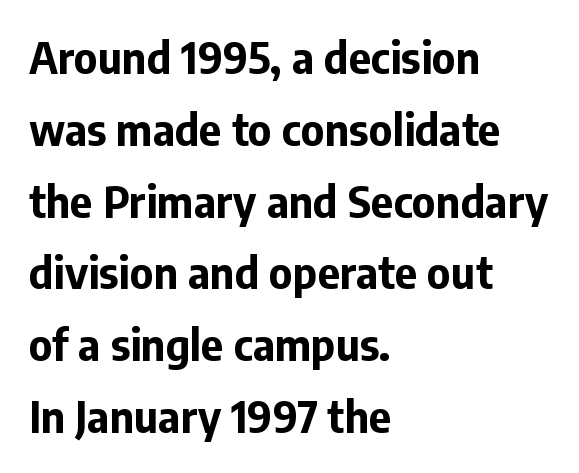
The image shows 43 px bold sans-serif type, upright; set left-aligned, normal line spacing (1.67x), normal letter spacing, not underlined; low stroke contrast and a medium x-height.
